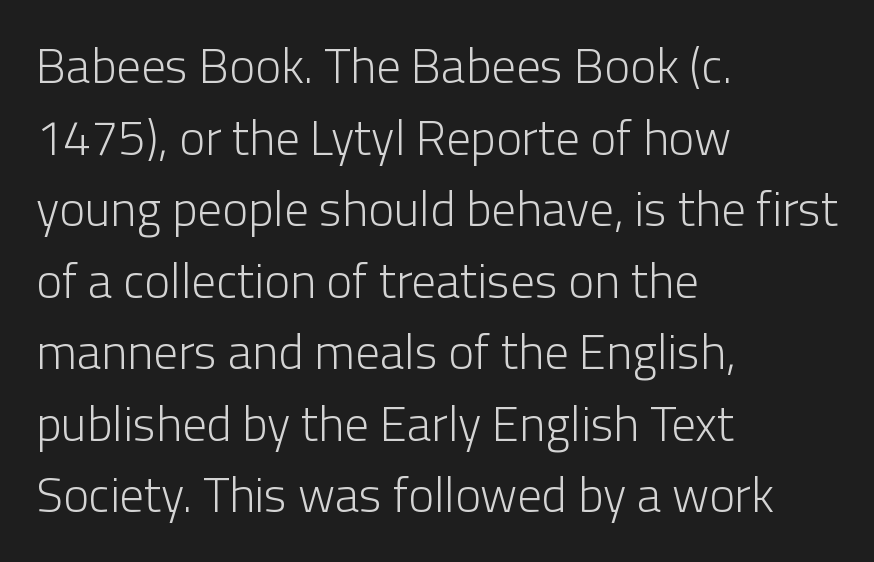
The rendering keeps characters at their native spacing. Any mark beneath the type? The region is blank. Note the varied advance widths — an 'i' is clearly narrower than an 'm'. A classic flush-left, rag-right setting is used for this passage. Unlike a traditional serif, this face leaves its strokes unadorned. No chunkiness to these letters — they're not bold.
